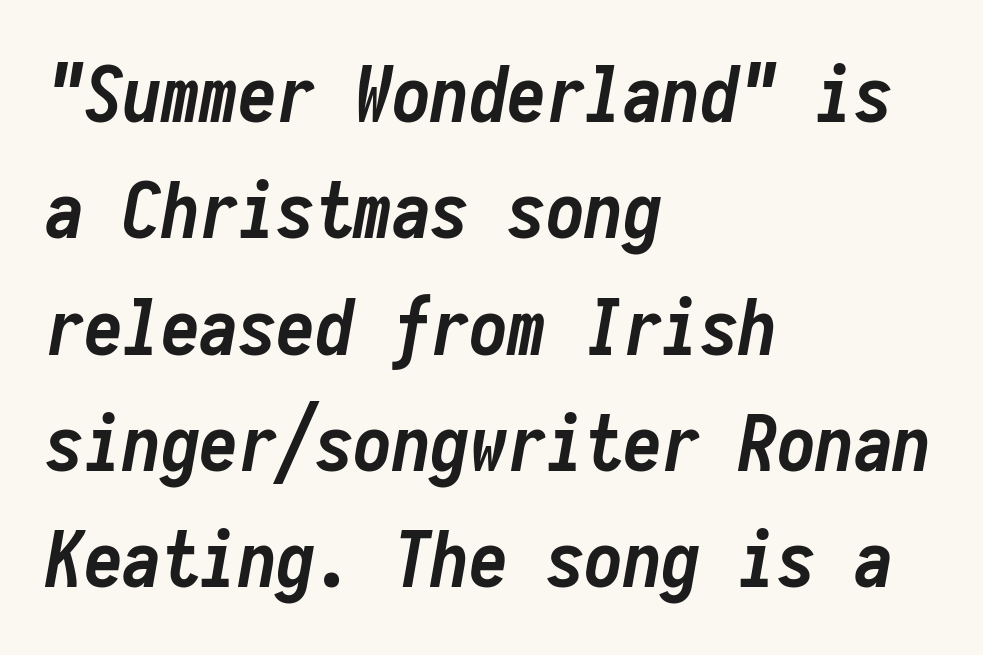
The image shows 77 px semibold, condensed type, italic (leaning right), monospaced; set left-aligned, normal line spacing (1.51x), normal letter spacing, not underlined; low stroke contrast and a medium x-height.
